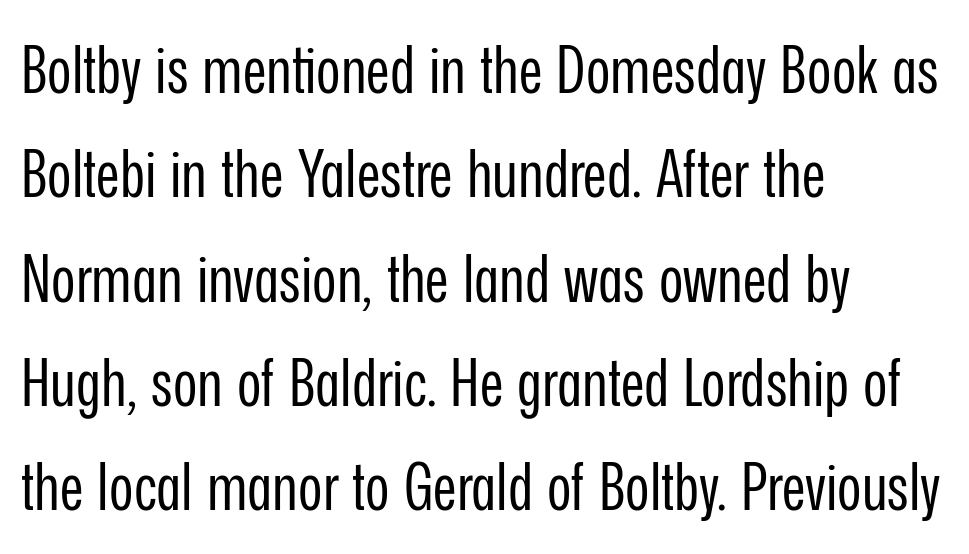
The image shows 66 px regular-weight, condensed sans-serif type, upright; set left-aligned, normal line spacing (1.58x), normal letter spacing, not underlined; low stroke contrast and a medium x-height.
